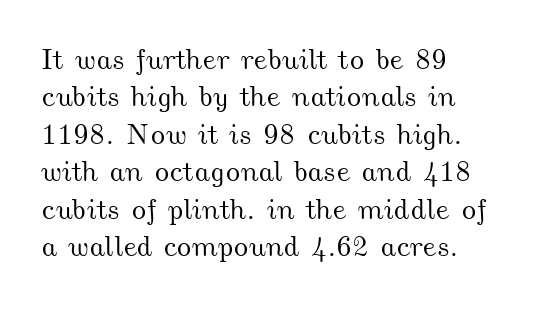
{"width": "wide", "stroke_contrast": "medium", "x_height": "small", "monospaced": "no", "underline": "no", "align": "left", "line_spacing": "normal", "line_spacing_ratio": 1.29, "letter_spacing": "normal", "letter_spacing_em": 0.0, "glyph_px": 29}
